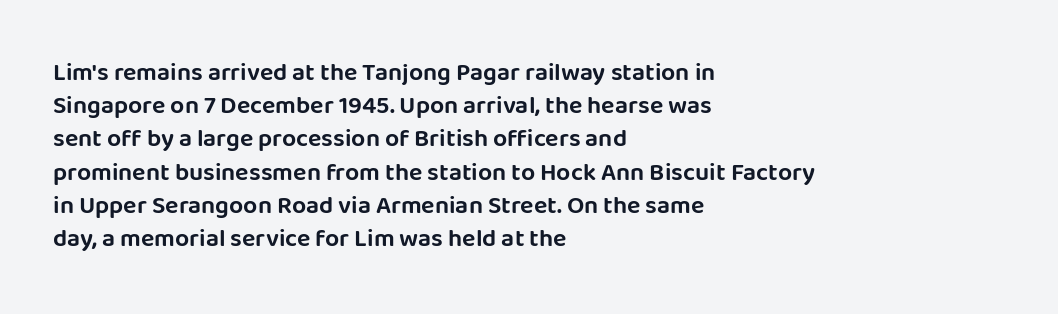
The image shows 25 px text type, upright; set left-aligned, normal line spacing (1.33x), normal letter spacing, not underlined.
